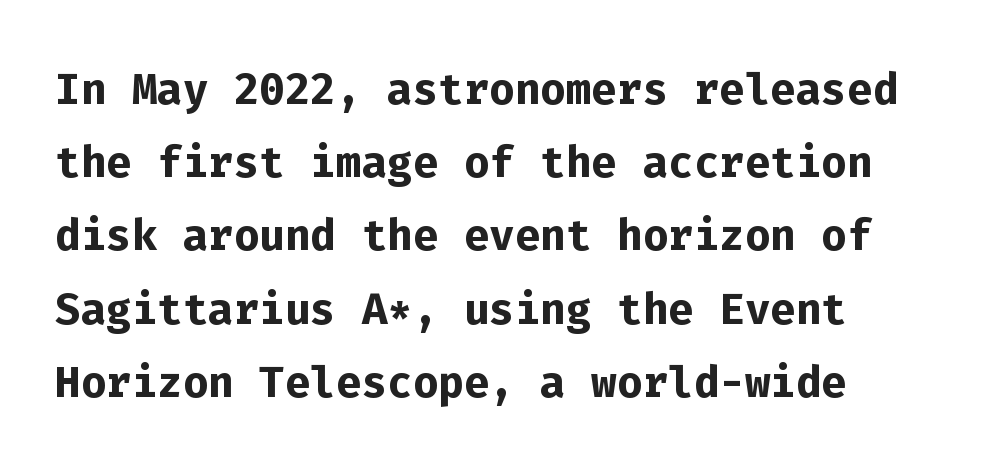
Q: Is the text bold? A: Yes.
Q: Is the text italic (slanted)? A: No, it is upright.
Q: Is the typeface a serif or a sans-serif typeface? A: Sans-serif.
Q: Is the text underlined? A: No.
Q: How is the paragraph aligned? A: Left-aligned.
Q: Is the spacing between letters normal or unusually wide? A: Normal.
Q: Width (condensed, normal, or wide)? A: Normal.
Q: Stroke contrast? A: Low.
Q: x-height? A: Medium.
Q: Monospaced? A: Yes.
